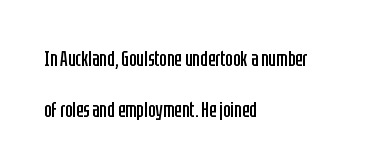
The image shows 22 px text type, upright; set left-aligned, loose line spacing (2.3x), normal letter spacing, not underlined.
